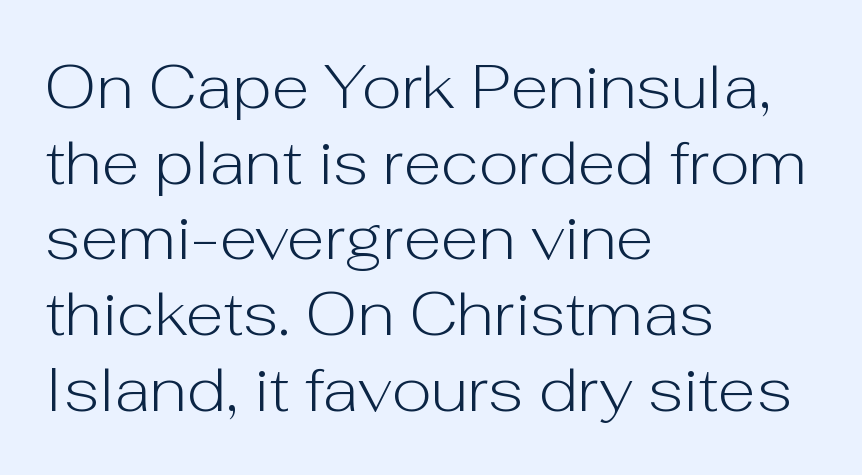
These lines are rendered in a variable-pitch font. Leftover space on each line is placed entirely after the last word. Font category for this specimen: sans-serif. Descenders are the only things crossing below the line.
